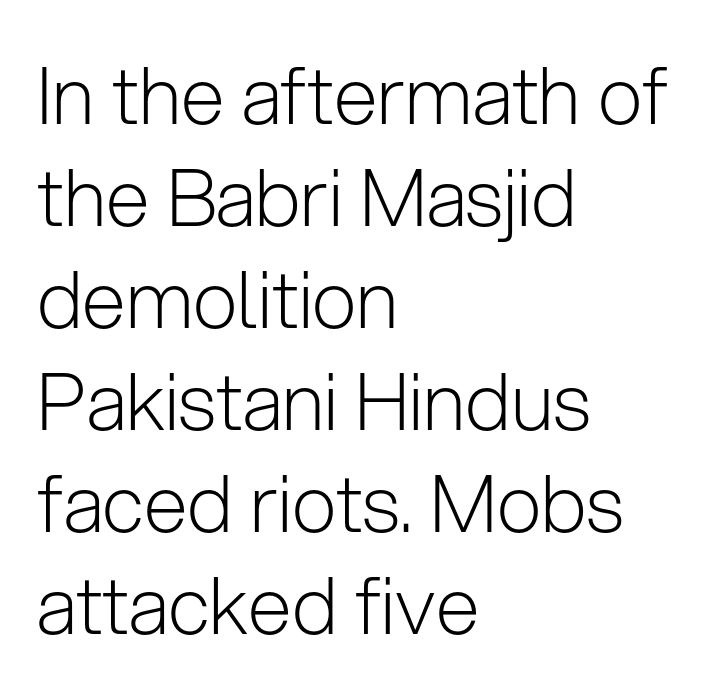
The image shows 79 px light sans-serif type, upright; set left-aligned, normal line spacing (1.29x), normal letter spacing, not underlined; low stroke contrast and a medium x-height.
